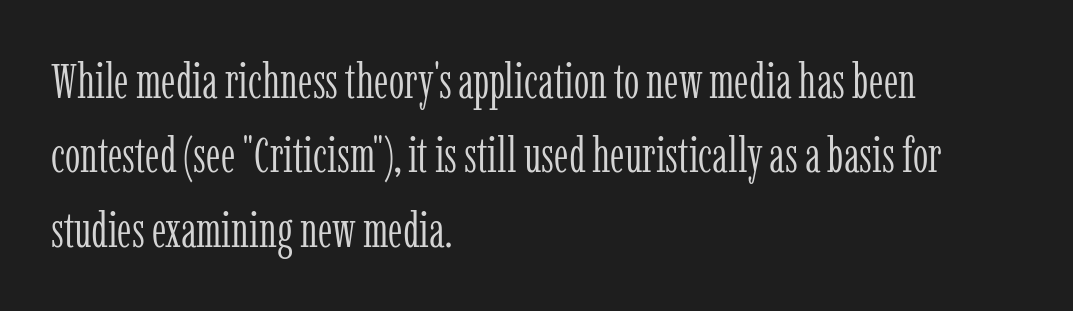
The image shows 49 px light, condensed serif type, upright; set left-aligned, normal line spacing (1.52x), normal letter spacing, not underlined; low stroke contrast and a medium x-height.
